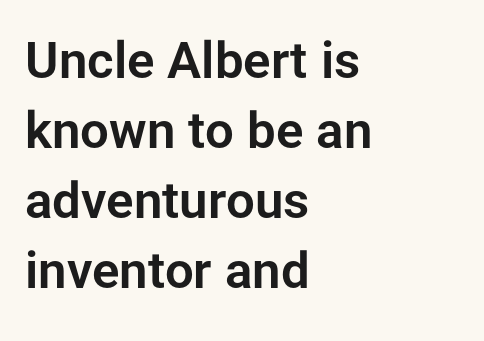
{"serif": "no", "italic": "no", "width": "normal", "stroke_contrast": "low", "x_height": "medium", "monospaced": "no", "underline": "no", "align": "left", "line_spacing": "normal", "line_spacing_ratio": 1.37, "letter_spacing": "normal", "letter_spacing_em": 0.0, "glyph_px": 51}
